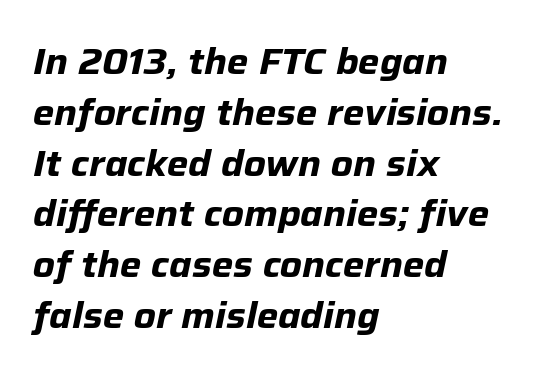
Character widths vary here, with narrow letters taking less room than wide ones. The typesetter chose a ragged-right arrangement here. A dark, heavy texture on the line: the type is bold. The font's italic variant was chosen for this text. The passage shown has conventional tracking throughout.
